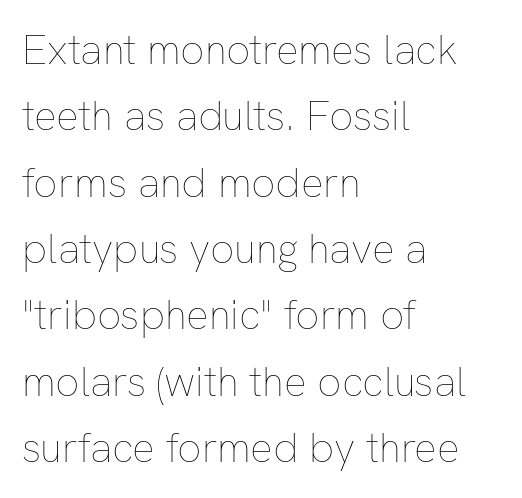
The image shows 42 px thin type, upright; set left-aligned, normal line spacing (1.58x), normal letter spacing, not underlined; low stroke contrast and a medium x-height.
